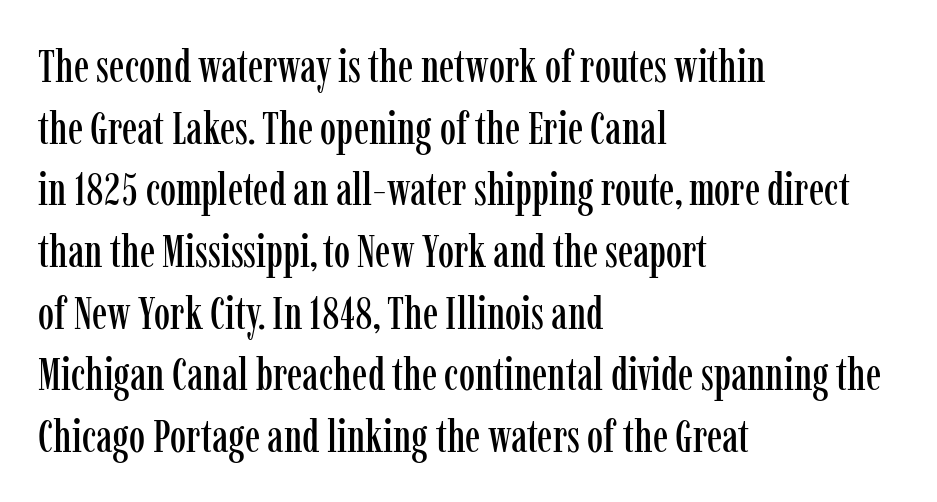
The image shows 46 px condensed serif type, upright; set left-aligned, normal line spacing (1.34x), normal letter spacing, not underlined; low stroke contrast and a medium x-height.
